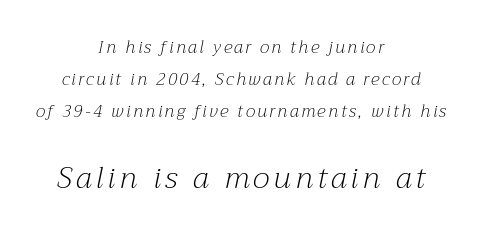
Q: Is the text bold? A: No.
Q: Is the text italic (slanted)? A: Yes, it leans right by about 12 degrees.
Q: Is the typeface a serif or a sans-serif typeface? A: Serif.
Q: Is the text underlined? A: No.
Q: How is the paragraph aligned? A: Centered.
Q: Which block of text is set in a larger size, the first (top) or the second (bottom)? A: The second (bottom) one.
Q: Width (condensed, normal, or wide)? A: Normal.
Q: Stroke contrast? A: Medium.
Q: x-height? A: Medium.
Q: Monospaced? A: No.
